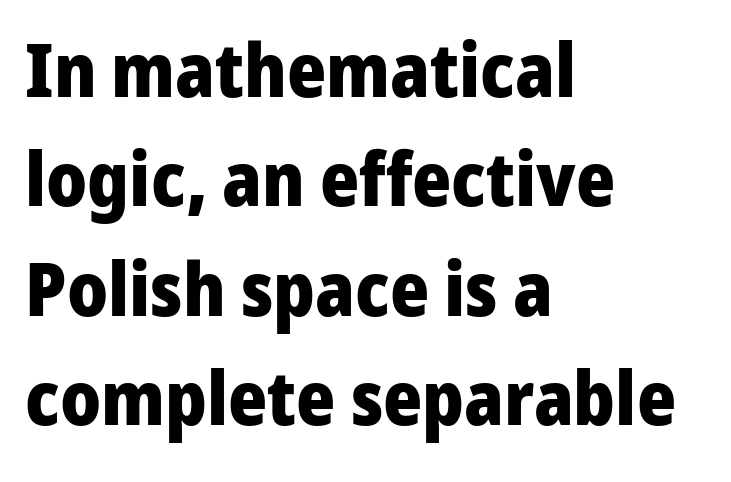
The image shows 75 px heavy sans-serif type, upright; set left-aligned, normal line spacing (1.46x), normal letter spacing, not underlined; low stroke contrast and a medium x-height.
